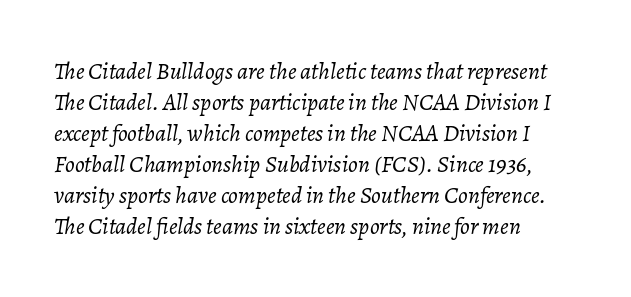
The image shows 24 px text type, italic (leaning right); set left-aligned, normal line spacing (1.29x), normal letter spacing, not underlined.
